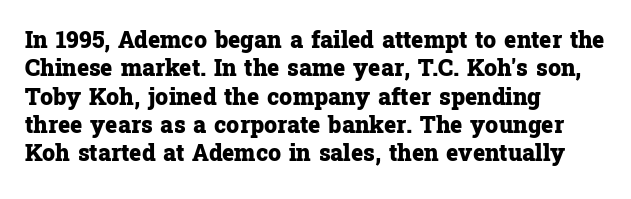
The image shows 23 px bold type, upright; set left-aligned, line spacing 1.23x, normal letter spacing, not underlined.
